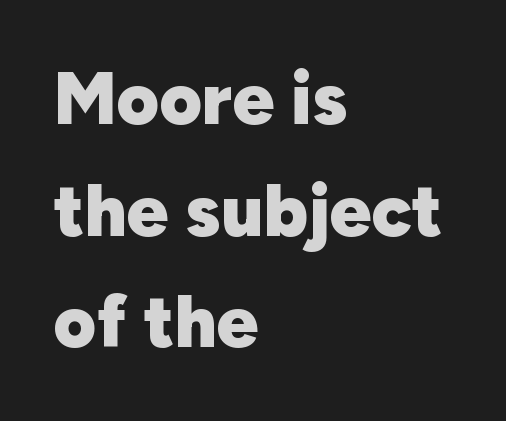
{"serif": "no", "italic": "no", "bold": "yes", "weight": "heavy", "width": "normal", "stroke_contrast": "low", "x_height": "medium", "monospaced": "no", "underline": "no", "align": "left", "line_spacing": "normal", "line_spacing_ratio": 1.53, "letter_spacing": "normal", "letter_spacing_em": 0.0, "glyph_px": 73}
